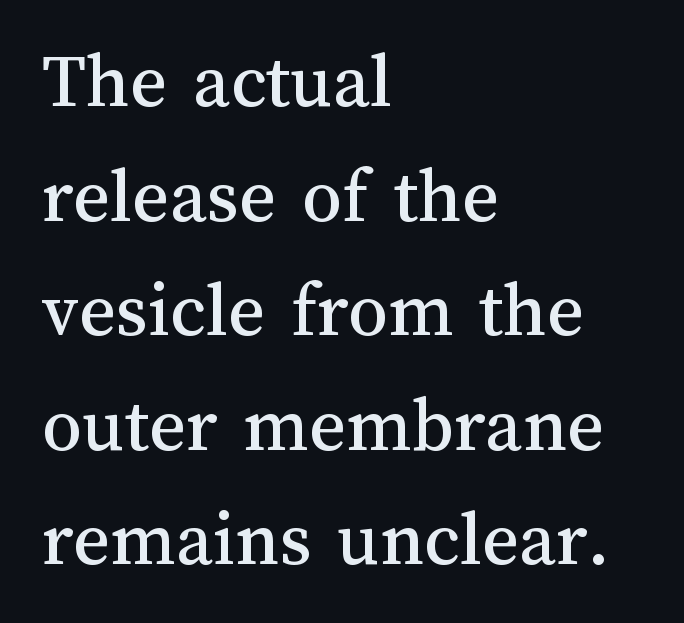
The image shows 79 px text type, upright; set left-aligned, normal line spacing (1.45x), normal letter spacing, not underlined; medium stroke contrast and a medium x-height.
